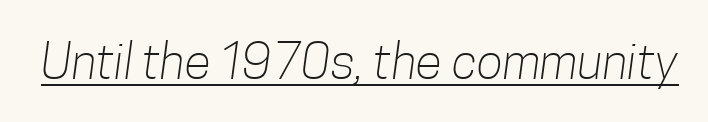
Q: Is the text bold? A: No.
Q: Is the typeface a serif or a sans-serif typeface? A: Sans-serif.
Q: Is the text underlined? A: Yes.
Q: Is the spacing between letters normal or unusually wide? A: Normal.
Q: Width (condensed, normal, or wide)? A: Condensed.
Q: Stroke contrast? A: Low.
Q: x-height? A: Medium.
Q: Monospaced? A: No.
